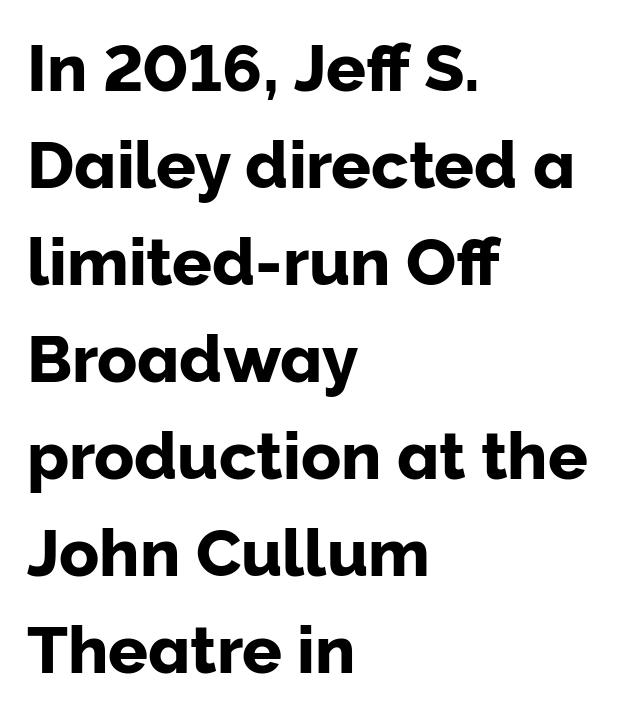
{"serif": "no", "italic": "no", "width": "normal", "stroke_contrast": "low", "x_height": "medium", "monospaced": "no", "underline": "no", "align": "left", "line_spacing": "normal", "line_spacing_ratio": 1.47, "letter_spacing": "normal", "letter_spacing_em": 0.0, "glyph_px": 66}
